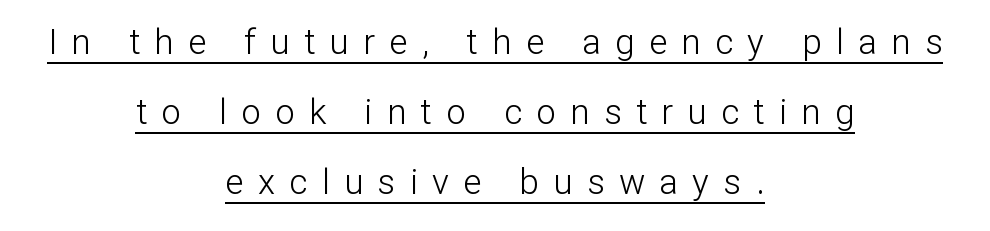
The image shows 35 px light sans-serif type, upright; set centered, loose line spacing (2.0x), unusually wide letter spacing (+0.41 em), underlined; low stroke contrast and a medium x-height.
